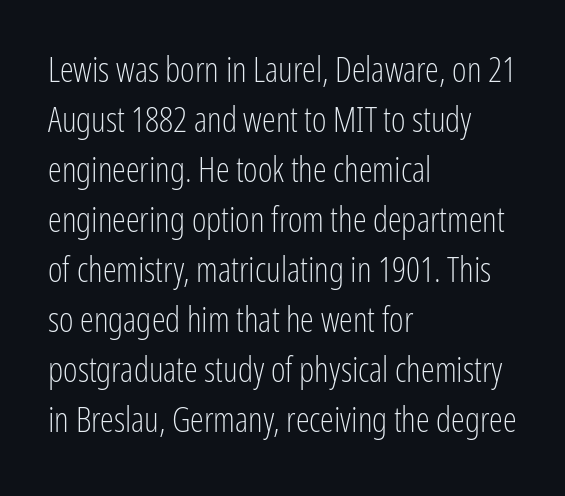
The lettering stays uniformly vertical, giving the passage a roman look. Think of a printed novel: that variable character pitch is what you see here. The typesetting does not lean heavy: it is not bold. A student would call this left alignment; a typographer would say flush left, rag right. The glyphs in this specimen are sans serif. The leading is moderate, giving the passage an even texture.
